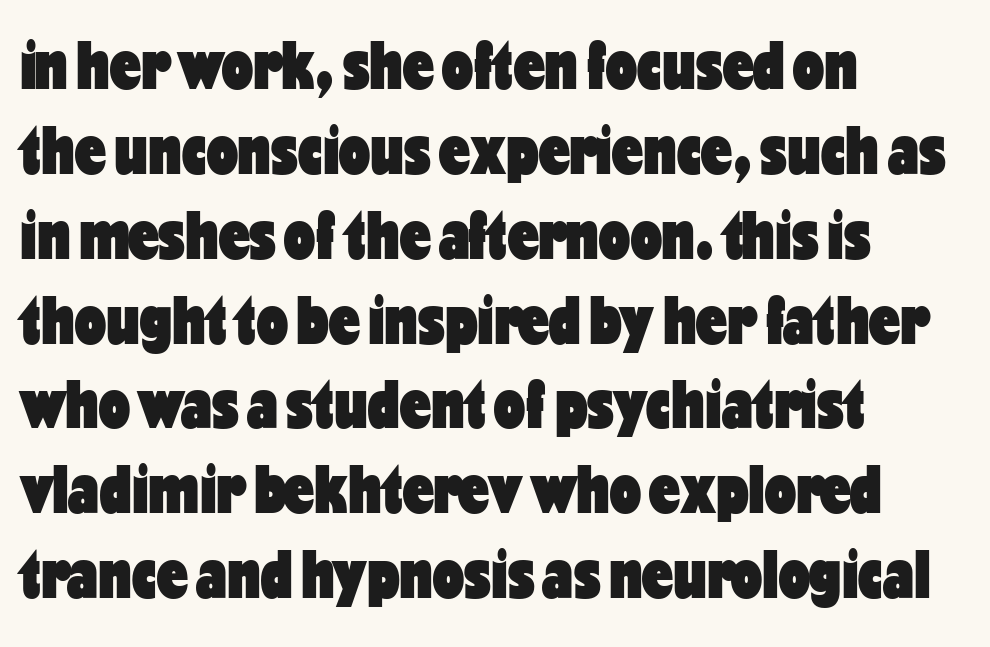
These lines keep a tight, regular rhythm from letter to letter. The lines in this sample share a left origin and differ only in where they stop. The area under the type is left untouched. Serifs: no, the terminals of the letterforms are clean. The passage shown is typed in a proportional face where columns would drift.
